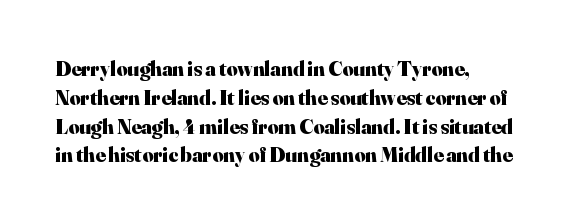
Q: Is the text bold? A: Yes.
Q: Is the text italic (slanted)? A: No, it is upright.
Q: Is the text underlined? A: No.
Q: How is the paragraph aligned? A: Left-aligned.
Q: Is the spacing between letters normal or unusually wide? A: Normal.
Q: Is the spacing between lines tight, normal or loose? A: Normal.
